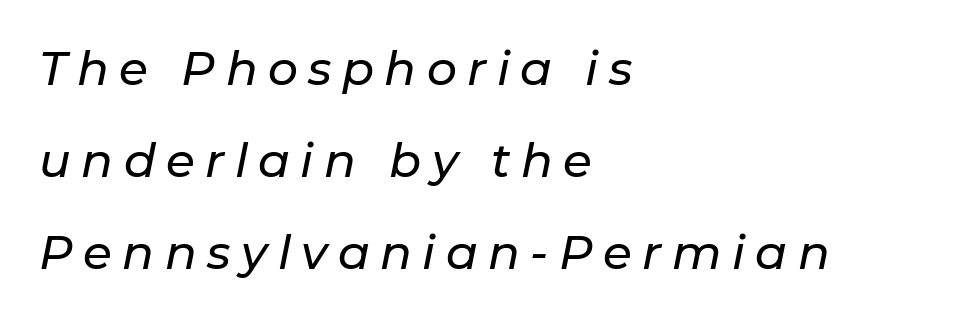
Q: Is the text italic (slanted)? A: Yes, it leans right by about 11 degrees.
Q: Is the text underlined? A: No.
Q: How is the paragraph aligned? A: Left-aligned.
Q: Is the spacing between letters normal or unusually wide? A: Unusually wide.
Q: Is the spacing between lines tight, normal or loose? A: Loose.
Q: Width (condensed, normal, or wide)? A: Normal.
Q: Stroke contrast? A: Low.
Q: x-height? A: Medium.
Q: Monospaced? A: No.
